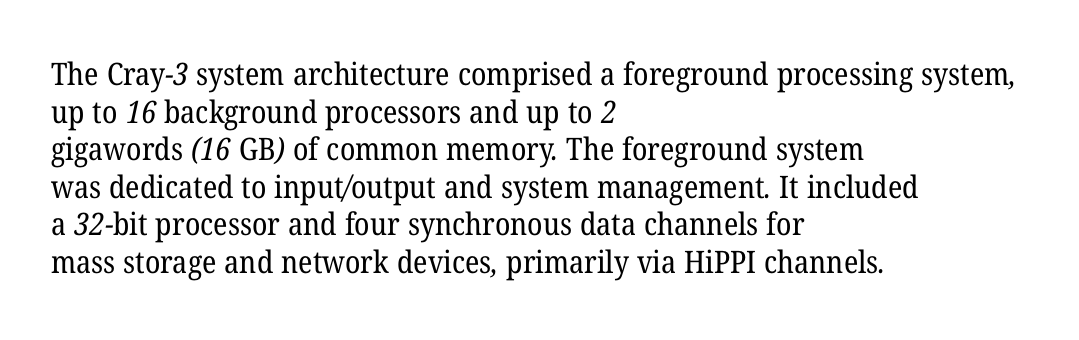
{"serif": "yes", "bold": "no", "weight": "regular", "width": "normal", "stroke_contrast": "low", "x_height": "medium", "monospaced": "no", "underline": "no", "align": "left", "line_spacing_ratio": 1.21, "letter_spacing": "normal", "letter_spacing_em": 0.0, "glyph_px": 31}
